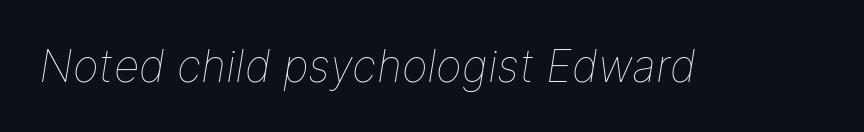
The image shows 44 px thin type, italic (leaning right); set normal letter spacing, not underlined; low stroke contrast and a medium x-height.
